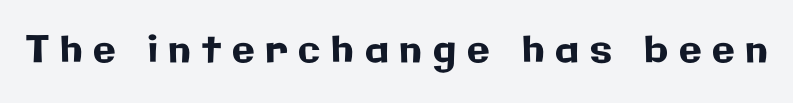
{"serif": "no", "italic": "no", "width": "normal", "stroke_contrast": "low", "x_height": "medium", "monospaced": "no", "underline": "no", "letter_spacing": "wide", "letter_spacing_em": 0.29, "glyph_px": 37}
